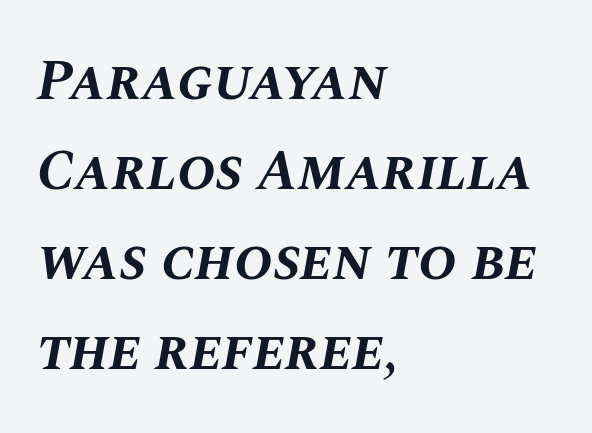
The line-height multiplier appears to be the usual default. When letters slant like this, we call the style italic. Unmarked baselines from the first word to the last. Chunky letters — that's bold for sure. The rendering keeps characters at their native spacing. This sample has the flowing, uneven cadence of proportional lettering.
